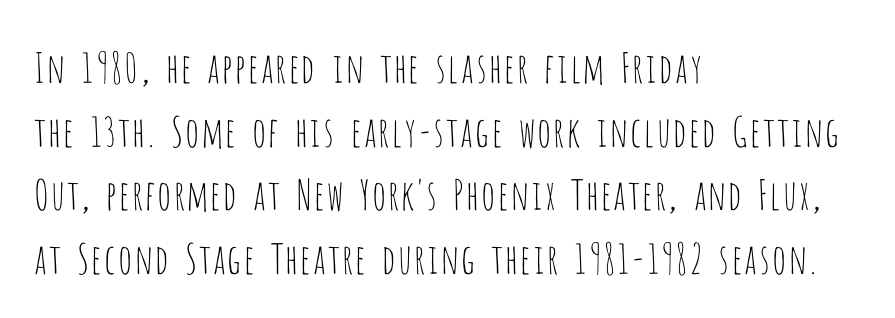
The image shows 41 px thin, condensed sans-serif type, upright; set left-aligned, normal line spacing (1.55x), normal letter spacing, not underlined; low stroke contrast and a large x-height.
